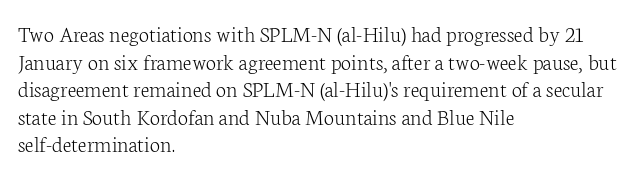
The image shows 23 px text type, upright; set left-aligned, line spacing 1.2x, normal letter spacing, not underlined.
